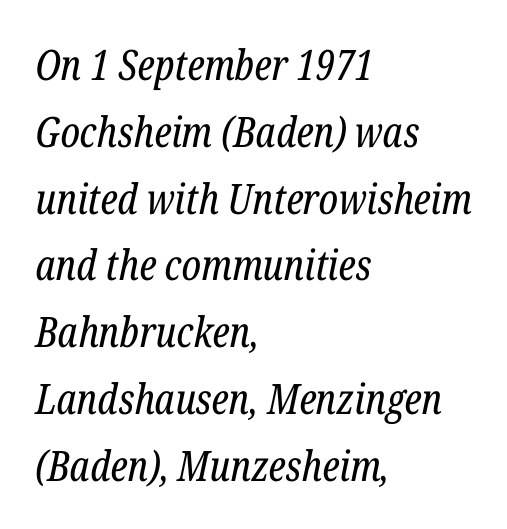
The image shows 42 px regular-weight, condensed serif type, italic (leaning right); set left-aligned, normal line spacing (1.59x), normal letter spacing, not underlined; low stroke contrast and a medium x-height.
